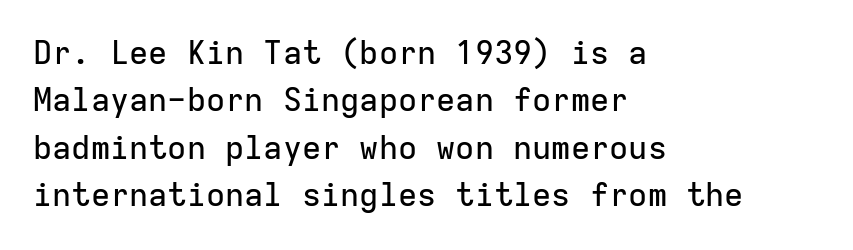
The compositor pushed each line to the left boundary. These lines are rendered in a fixed-pitch font. If you drew a line through each stem, it would be perfectly vertical. The strip under each line holds only bare page. Check where the strokes stop: nothing finishes them off — pure sans. Regular leading.
